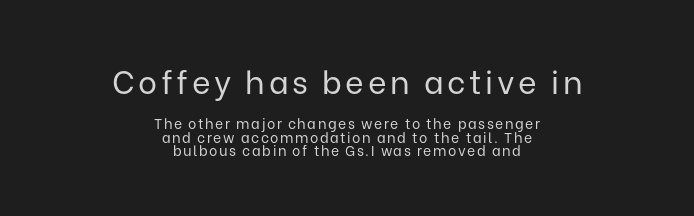
Q: Is the text bold? A: No.
Q: Is the text italic (slanted)? A: No, it is upright.
Q: Is the typeface a serif or a sans-serif typeface? A: Sans-serif.
Q: Is the text underlined? A: No.
Q: How is the paragraph aligned? A: Centered.
Q: Is the spacing between lines tight, normal or loose? A: Tight.
Q: Which block of text is set in a larger size, the first (top) or the second (bottom)? A: The first (top) one.
Q: Width (condensed, normal, or wide)? A: Normal.
Q: Stroke contrast? A: Low.
Q: x-height? A: Medium.
Q: Monospaced? A: No.
